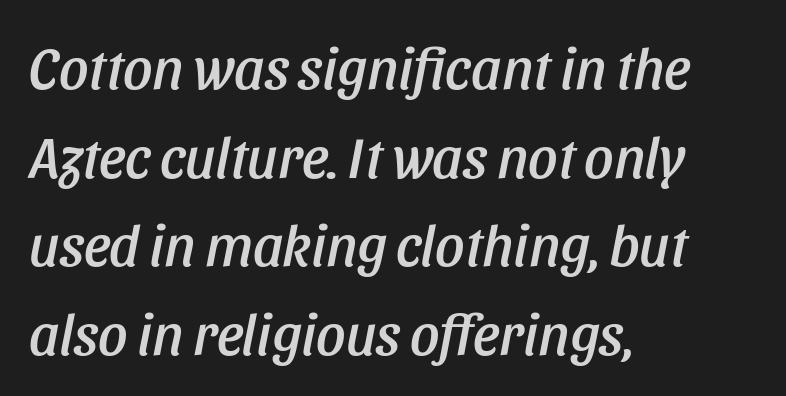
Q: Is the text italic (slanted)? A: Yes, it leans right by about 11 degrees.
Q: Is the text underlined? A: No.
Q: How is the paragraph aligned? A: Left-aligned.
Q: Is the spacing between letters normal or unusually wide? A: Normal.
Q: Is the spacing between lines tight, normal or loose? A: Normal.
Q: Width (condensed, normal, or wide)? A: Condensed.
Q: Stroke contrast? A: Low.
Q: x-height? A: Large.
Q: Monospaced? A: No.
